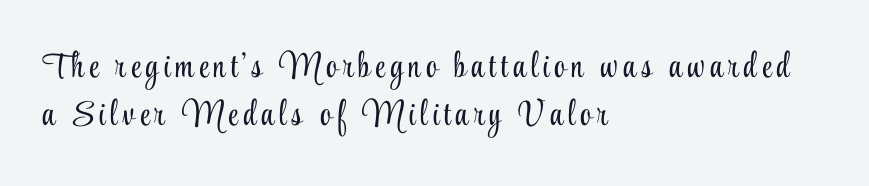
Think standard paragraph weight, or any step lighter than that. The rendering uses a moderate line-height, typical for paragraphs. Here the designer chose a conventional face with non-uniform glyph widths. The lines are quadded left. Underlining? Definitely not there.
